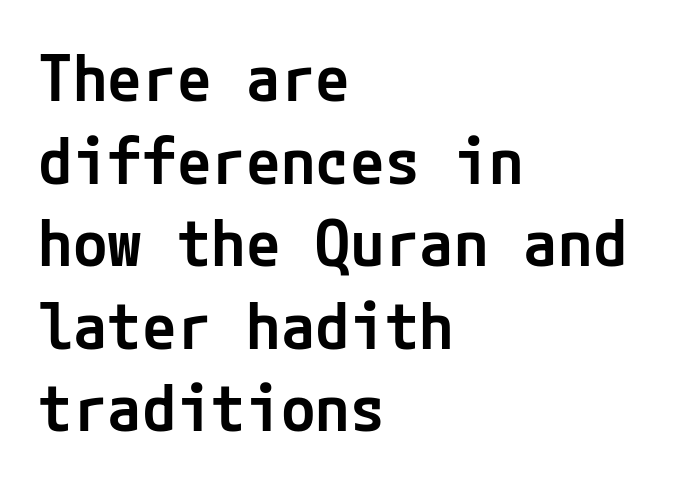
The image shows 63 px semibold sans-serif type, upright; set left-aligned, normal line spacing (1.31x), normal letter spacing, not underlined; low stroke contrast and a medium x-height.
